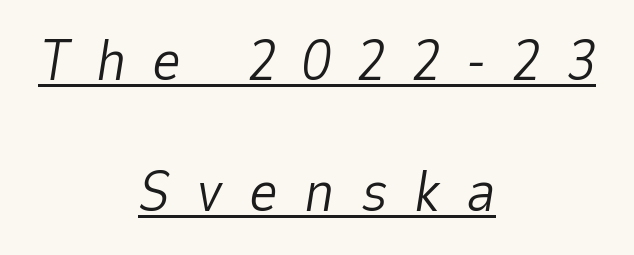
Q: Is the text bold? A: No.
Q: Is the text italic (slanted)? A: Yes, it leans right by about 9 degrees.
Q: Is the text underlined? A: Yes.
Q: How is the paragraph aligned? A: Centered.
Q: Is the spacing between letters normal or unusually wide? A: Unusually wide.
Q: Is the spacing between lines tight, normal or loose? A: Loose.
Q: Width (condensed, normal, or wide)? A: Normal.
Q: Stroke contrast? A: Low.
Q: x-height? A: Medium.
Q: Monospaced? A: No.
